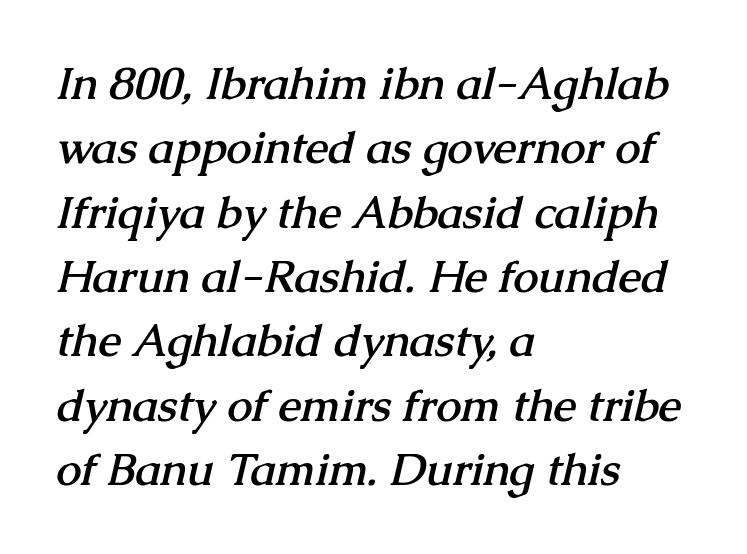
{"serif": "yes", "bold": "yes", "weight": "semibold", "width": "normal", "stroke_contrast": "medium", "x_height": "medium", "monospaced": "no", "underline": "no", "align": "left", "line_spacing": "normal", "line_spacing_ratio": 1.43, "letter_spacing": "normal", "letter_spacing_em": 0.0, "glyph_px": 45}
